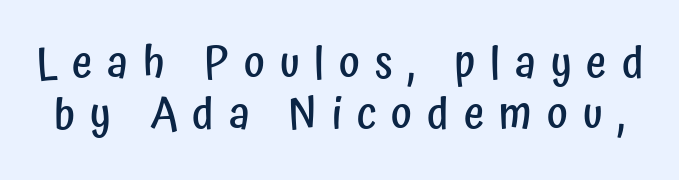
The image shows 44 px semibold, condensed sans-serif type, upright; set line spacing 1.16x, unusually wide letter spacing (+0.34 em), not underlined; low stroke contrast and a medium x-height.
